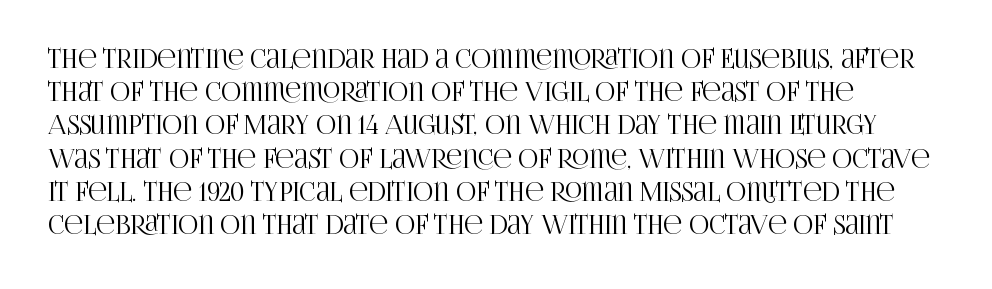
{"italic": "no", "underline": "no", "align": "left", "line_spacing": "normal", "line_spacing_ratio": 1.33, "letter_spacing": "normal", "letter_spacing_em": 0.0, "glyph_px": 25}
